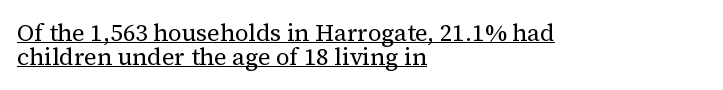
The image shows 24 px text type, upright; set left-aligned, tight line spacing (1.0x), normal letter spacing, underlined.
